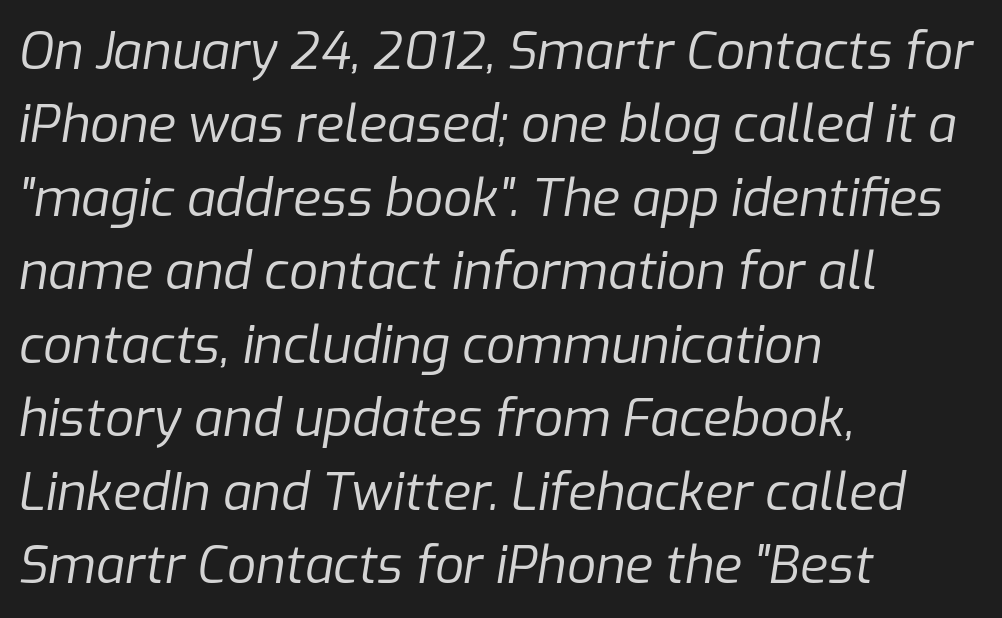
Q: Is the text bold? A: No.
Q: Is the text italic (slanted)? A: Yes, it leans right by about 9 degrees.
Q: Is the text underlined? A: No.
Q: How is the paragraph aligned? A: Left-aligned.
Q: Is the spacing between letters normal or unusually wide? A: Normal.
Q: Is the spacing between lines tight, normal or loose? A: Normal.
Q: Width (condensed, normal, or wide)? A: Normal.
Q: Stroke contrast? A: Low.
Q: x-height? A: Medium.
Q: Monospaced? A: No.
